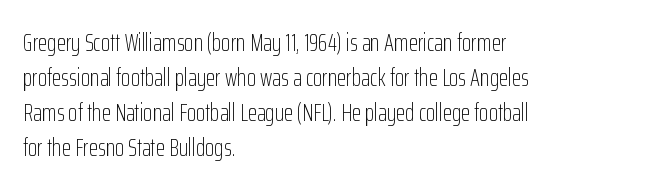
The image shows 24 px text type, upright; set left-aligned, normal line spacing (1.46x), normal letter spacing, not underlined.
